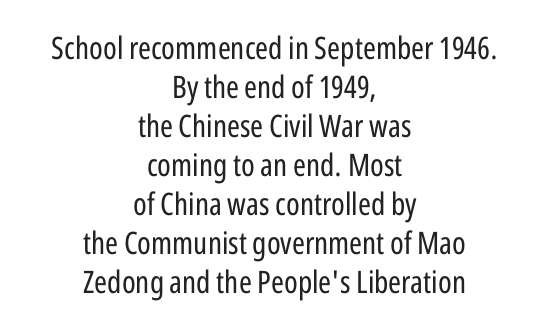
Q: Is the text bold? A: No.
Q: Is the text italic (slanted)? A: No, it is upright.
Q: Is the typeface a serif or a sans-serif typeface? A: Sans-serif.
Q: Is the text underlined? A: No.
Q: How is the paragraph aligned? A: Centered.
Q: Is the spacing between letters normal or unusually wide? A: Normal.
Q: Is the spacing between lines tight, normal or loose? A: Normal.
Q: Width (condensed, normal, or wide)? A: Condensed.
Q: Stroke contrast? A: Low.
Q: x-height? A: Medium.
Q: Monospaced? A: No.
